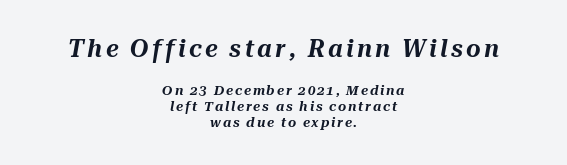
Q: Is the text italic (slanted)? A: Yes, it leans right by about 10 degrees.
Q: Is the text underlined? A: No.
Q: How is the paragraph aligned? A: Centered.
Q: Which block of text is set in a larger size, the first (top) or the second (bottom)? A: The first (top) one.
